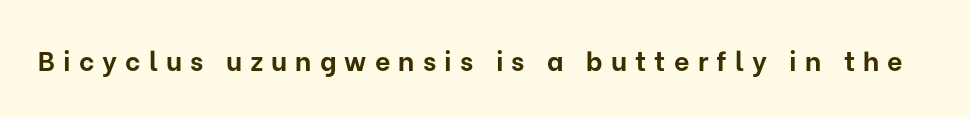
{"italic": "no", "bold": "yes", "underline": "no", "letter_spacing": "wide", "letter_spacing_em": 0.3, "glyph_px": 27}
